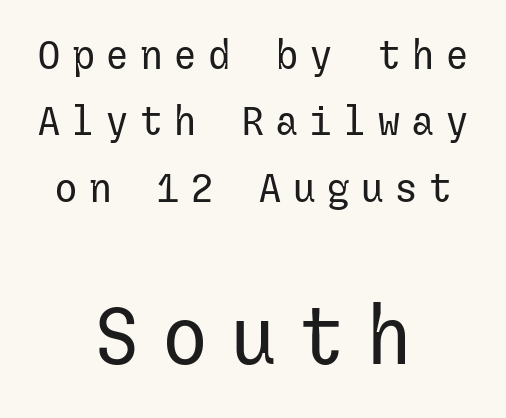
The image shows 80 px regular-weight sans-serif type, upright; set centered, normal line spacing (1.66x), unusually wide letter spacing (+0.25 em), not underlined; the second (bottom) block is 2.0x larger; low stroke contrast and a medium x-height.
